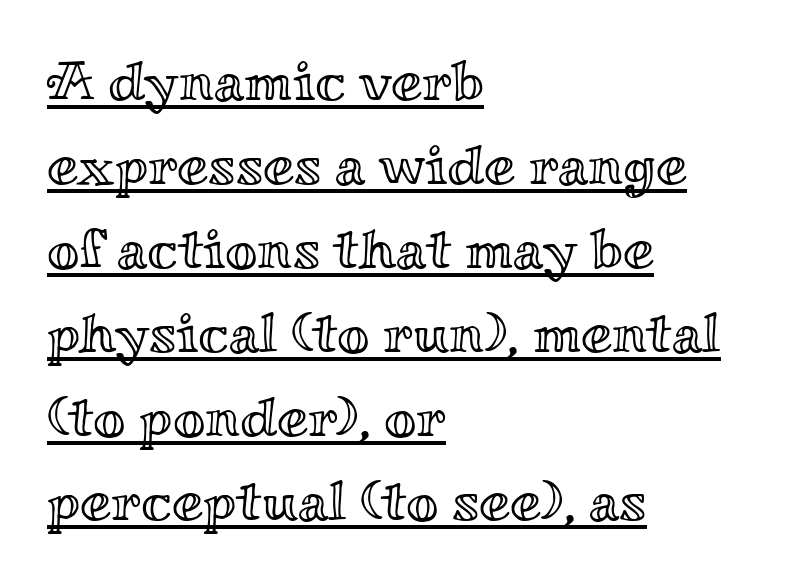
Q: Is the text italic (slanted)? A: No, it is upright.
Q: Is the text underlined? A: Yes.
Q: How is the paragraph aligned? A: Left-aligned.
Q: Is the spacing between letters normal or unusually wide? A: Normal.
Q: Is the spacing between lines tight, normal or loose? A: Normal.
Q: Width (condensed, normal, or wide)? A: Wide.
Q: x-height? A: Small.
Q: Monospaced? A: No.
